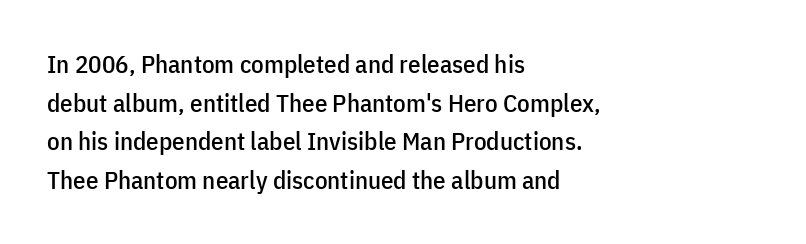
The image shows 25 px text type, upright; set left-aligned, normal line spacing (1.55x), normal letter spacing, not underlined.
